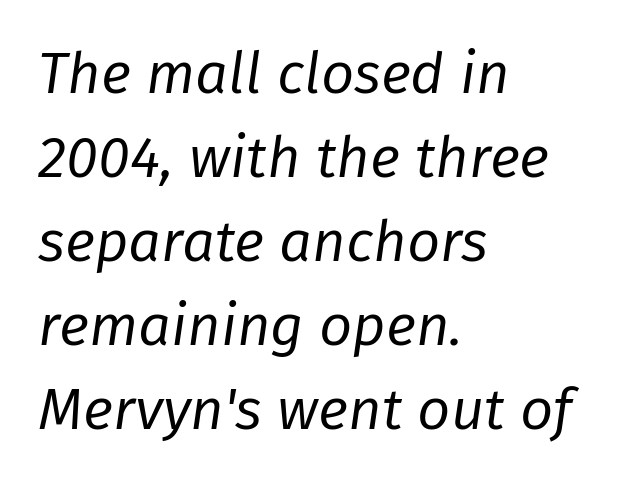
Leading: standard. The letters look calm and open, with moderate or lighter stems. Posture: slanted. Horizontally, the lines are justified to the leading edge only. A typesetter would call this proportional, since set widths differ per character. Glyph-to-glyph distance matches everyday printed text.
